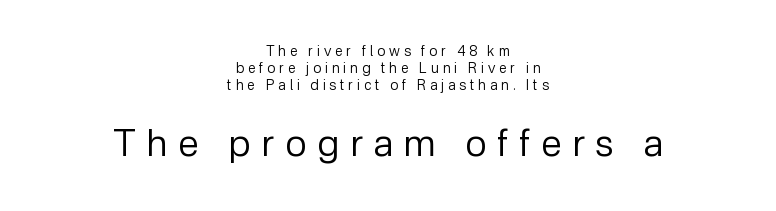
{"serif": "no", "italic": "no", "bold": "no", "weight": "regular", "width": "normal", "stroke_contrast": "low", "x_height": "medium", "monospaced": "no", "underline": "no", "align": "center", "line_spacing_ratio": 1.21, "letter_spacing": "wide", "letter_spacing_em": 0.28, "larger_block": "second", "size_ratio": 2.71, "glyph_px": 38}
